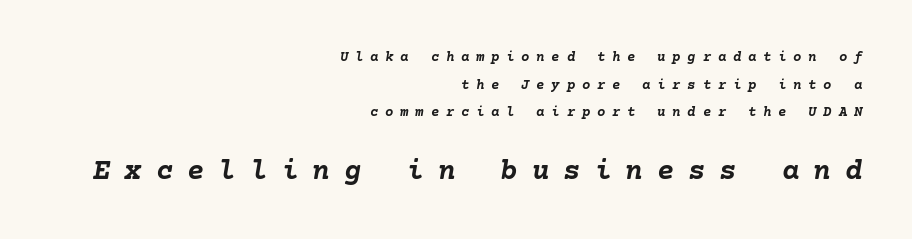
Q: Is the text bold? A: Yes.
Q: Is the text italic (slanted)? A: Yes, it leans right by about 10 degrees.
Q: Is the text underlined? A: No.
Q: How is the paragraph aligned? A: Right-aligned.
Q: Is the spacing between letters normal or unusually wide? A: Unusually wide.
Q: Is the spacing between lines tight, normal or loose? A: Loose.
Q: Which block of text is set in a larger size, the first (top) or the second (bottom)? A: The second (bottom) one.
Q: Width (condensed, normal, or wide)? A: Normal.
Q: Stroke contrast? A: Low.
Q: x-height? A: Medium.
